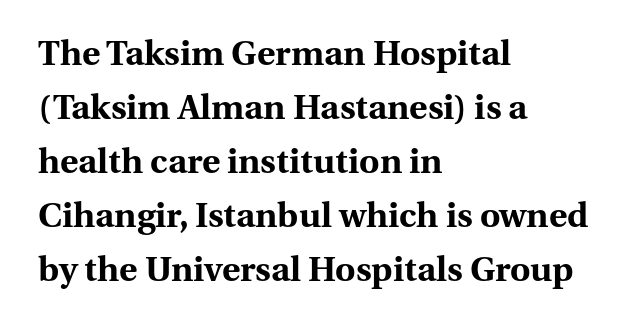
Check where the strokes stop: tiny serifs finish them off. Beneath every word, the page is bare. Chunky letters — that's bold for sure. All the whitespace from short lines collects on the right.
